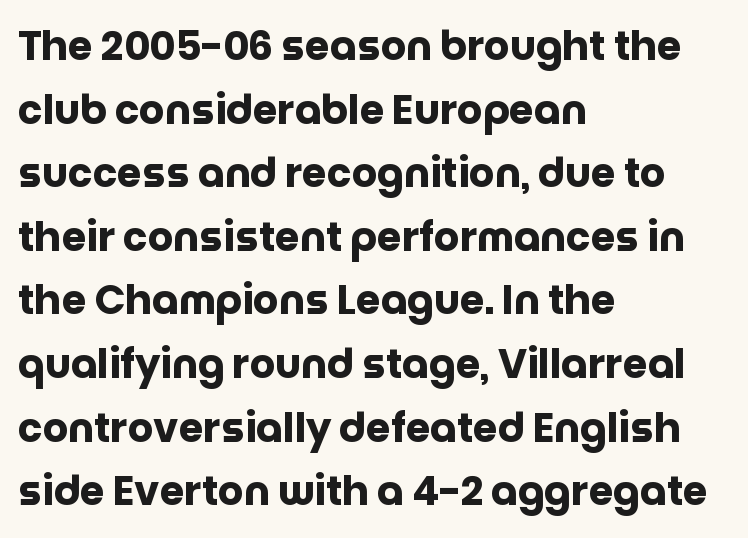
{"serif": "no", "italic": "no", "bold": "yes", "weight": "heavy", "width": "normal", "stroke_contrast": "low", "x_height": "large", "monospaced": "no", "underline": "no", "align": "left", "line_spacing": "normal", "line_spacing_ratio": 1.59, "letter_spacing": "normal", "letter_spacing_em": 0.0, "glyph_px": 40}
